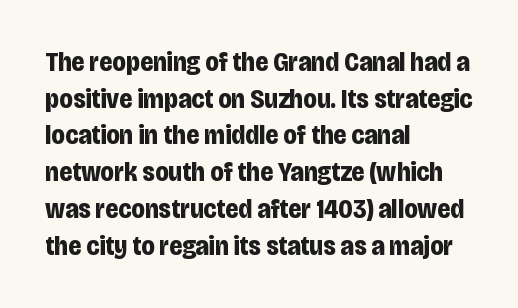
Casual observation: everything's shoved over to the left. Look at the tracking — it's just the regular setting, nothing added. The rendering uses a moderate line-height, typical for paragraphs. Decoration check: the copy has no underline. The face used here has the dense, thick strokes of a bold. The typography opts for an upright posture over an oblique one.
